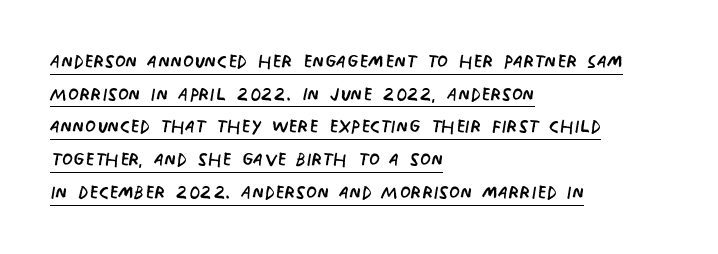
{"bold": "no", "underline": "yes", "align": "left", "line_spacing": "normal", "line_spacing_ratio": 1.31, "letter_spacing": "normal", "letter_spacing_em": 0.0, "glyph_px": 25}
